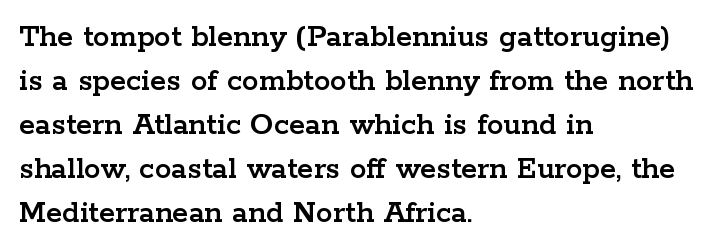
The image shows 33 px wide serif type, upright; set left-aligned, normal line spacing (1.33x), normal letter spacing, not underlined; low stroke contrast and a medium x-height.
